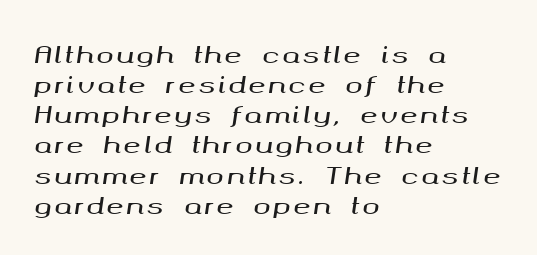
{"italic": "yes", "lean": "right", "slant_degrees": 8, "underline": "no", "align": "left", "line_spacing": "normal", "line_spacing_ratio": 1.31, "glyph_px": 23}
